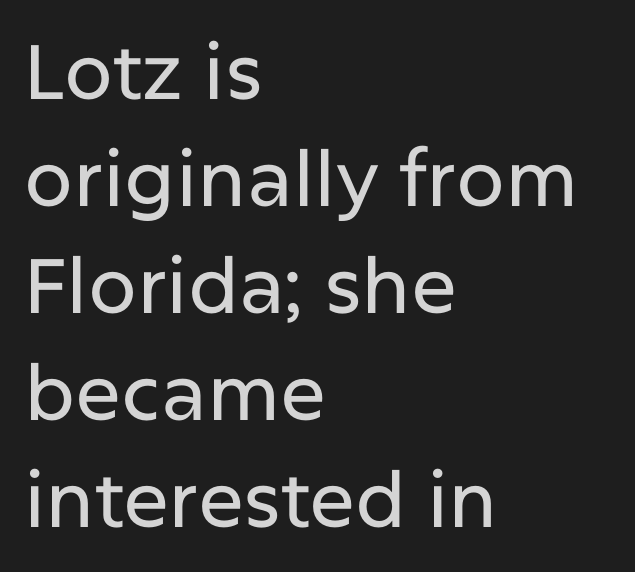
{"serif": "no", "italic": "no", "width": "normal", "stroke_contrast": "low", "x_height": "medium", "monospaced": "no", "underline": "no", "align": "left", "line_spacing": "normal", "line_spacing_ratio": 1.39, "letter_spacing": "normal", "letter_spacing_em": 0.0, "glyph_px": 77}
